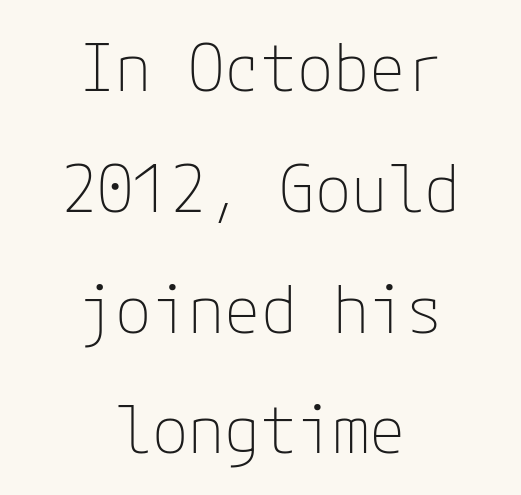
Caption: standard tracking, unaltered. Unlike a traditional serif, this face leaves its strokes unadorned. The letterforms sit at book weight or below. The typography opts for an upright posture over an oblique one. Horizontal alignment here is central, giving a formal, balanced look.
